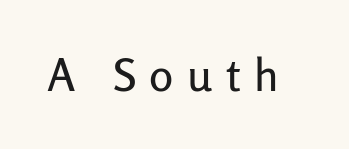
The image shows 45 px sans-serif type, upright; set unusually wide letter spacing (+0.3 em), not underlined; low stroke contrast and a medium x-height.
